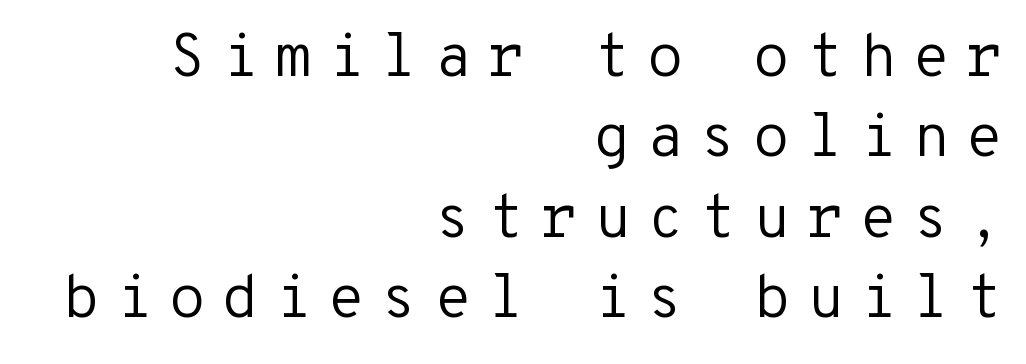
Q: Is the text bold? A: No.
Q: Is the text italic (slanted)? A: No, it is upright.
Q: Is the typeface a serif or a sans-serif typeface? A: Sans-serif.
Q: Is the text underlined? A: No.
Q: How is the paragraph aligned? A: Right-aligned.
Q: Is the spacing between letters normal or unusually wide? A: Unusually wide.
Q: Is the spacing between lines tight, normal or loose? A: Normal.
Q: Width (condensed, normal, or wide)? A: Normal.
Q: Stroke contrast? A: Low.
Q: x-height? A: Medium.
Q: Monospaced? A: Yes.
